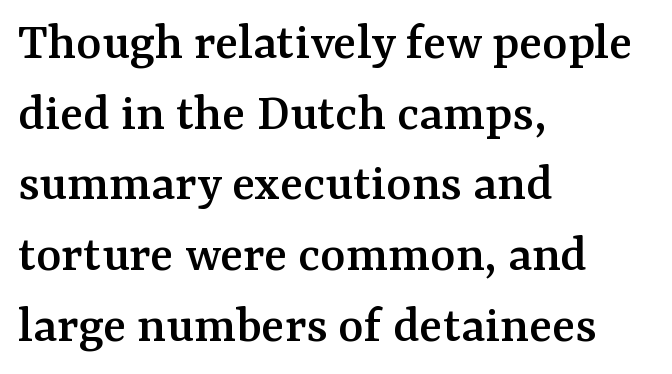
The image shows 54 px serif type, upright; set left-aligned, normal line spacing (1.31x), normal letter spacing, not underlined; medium stroke contrast and a medium x-height.
